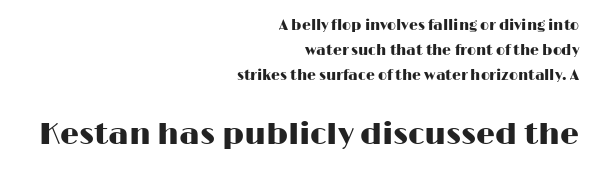
The image shows 30 px wide sans-serif type, upright; set right-aligned, line spacing 1.79x, normal letter spacing, not underlined; the second (bottom) block is 2.14x larger; high stroke contrast and a medium x-height.
